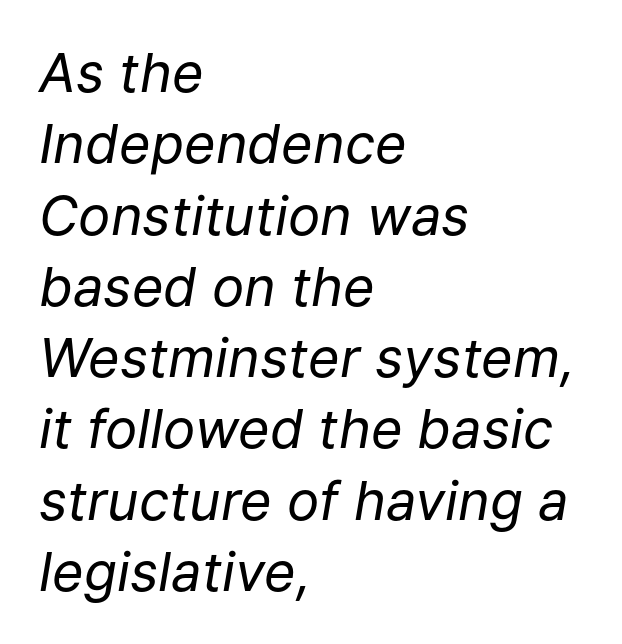
The specimen omits any rule beneath the text block's lines. The rendering applies a slant to the glyphs. Vertical spacing — default. One-word summary of the alignment: left.
